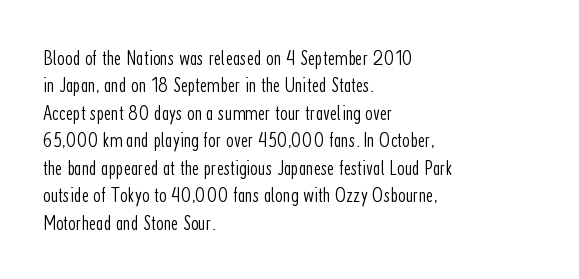
The image shows 22 px text type, upright; set left-aligned, normal line spacing (1.25x), normal letter spacing, not underlined.
